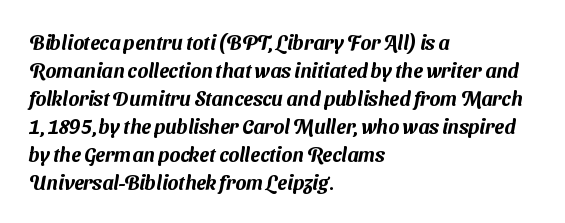
The image shows 20 px text type; set left-aligned, normal line spacing (1.4x), normal letter spacing, not underlined.
